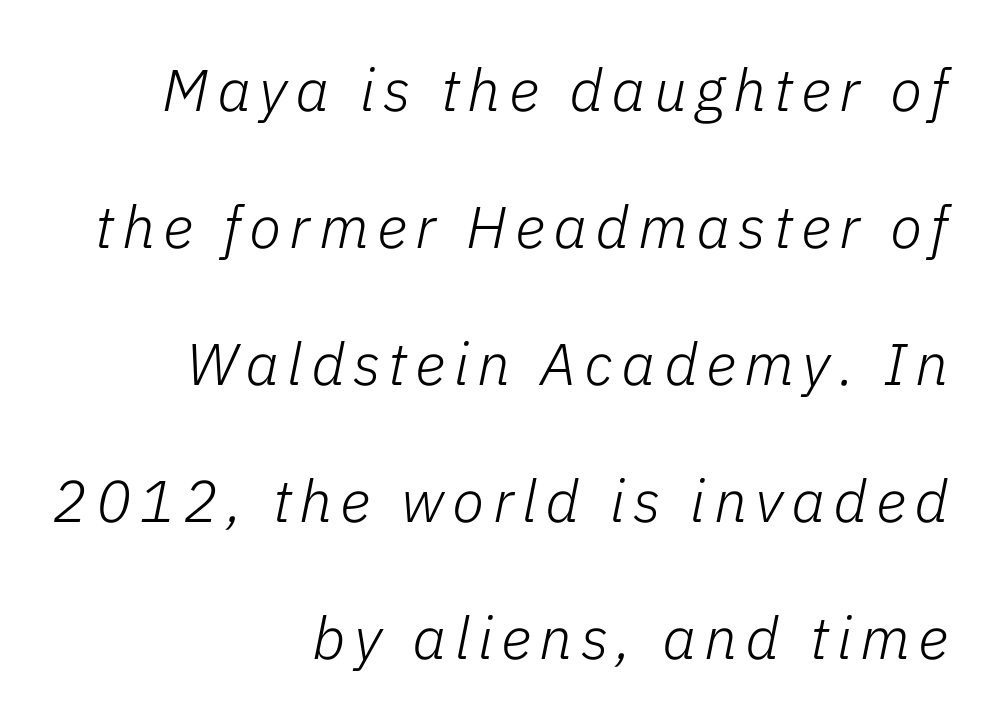
Each row of text sits above clean, open space. A light-to-regular cut is what we see here. The passage shown is typed in a proportional face where columns would drift. A great deal of white space separates one row of letters from the next.
